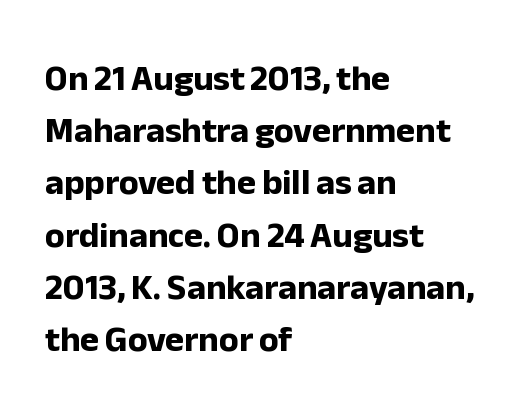
The image shows 36 px bold sans-serif type, upright; set left-aligned, normal line spacing (1.45x), normal letter spacing, not underlined; low stroke contrast and a medium x-height.
